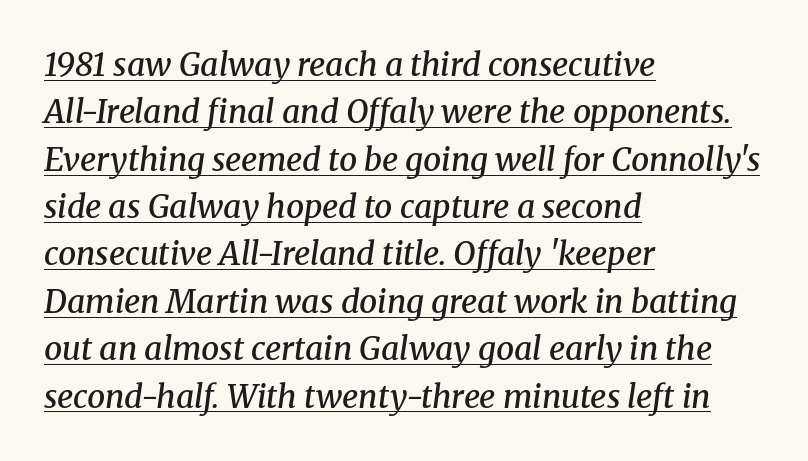
The image shows 32 px semibold serif type, italic (leaning right); set left-aligned, normal line spacing (1.48x), normal letter spacing, underlined; medium stroke contrast and a medium x-height.
